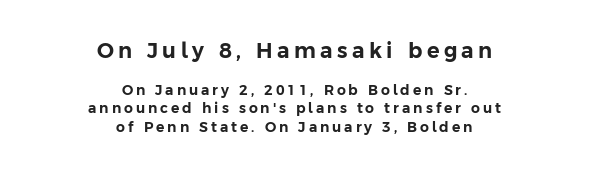
Notice how the stems are strictly vertical — no italics here. This sample keeps an unexceptional amount of space between lines. The passage is arranged like a title page — every line centered. Observe the wide spacing: letters keep a clear distance from each other. Whoever set this made the first block the dominant, larger element.
